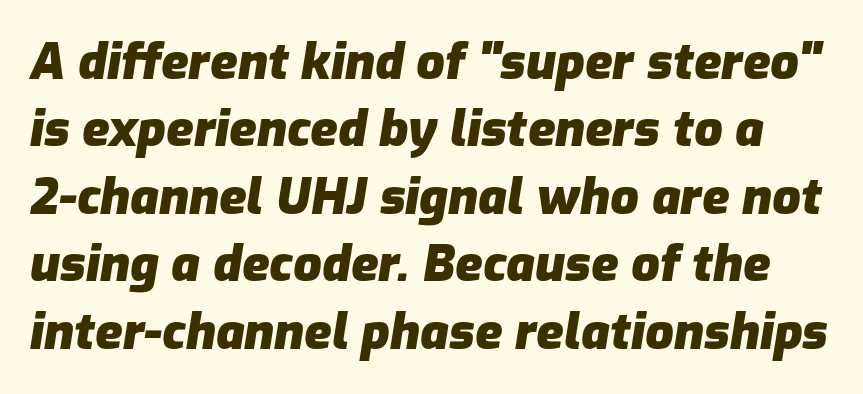
{"italic": "yes", "lean": "right", "slant_degrees": 9, "bold": "yes", "weight": "heavy", "width": "normal", "stroke_contrast": "low", "x_height": "medium", "monospaced": "no", "underline": "no", "line_spacing": "normal", "line_spacing_ratio": 1.35, "letter_spacing": "normal", "letter_spacing_em": 0.0, "glyph_px": 50}
